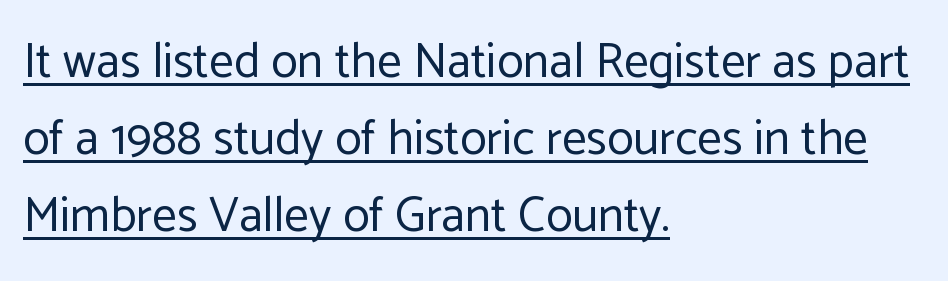
Q: Is the text bold? A: No.
Q: Is the text italic (slanted)? A: No, it is upright.
Q: Is the typeface a serif or a sans-serif typeface? A: Sans-serif.
Q: Is the text underlined? A: Yes.
Q: How is the paragraph aligned? A: Left-aligned.
Q: Is the spacing between letters normal or unusually wide? A: Normal.
Q: Is the spacing between lines tight, normal or loose? A: Normal.
Q: Width (condensed, normal, or wide)? A: Normal.
Q: Stroke contrast? A: Low.
Q: x-height? A: Medium.
Q: Monospaced? A: No.
